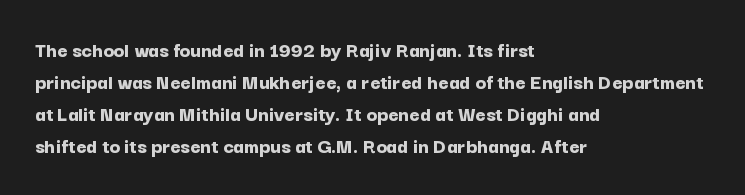
Students, observe: this is what conventionally led text looks like. Ascenders rise straight up at ninety degrees. Pretty heavy lettering here — definitely bold. The words here are not underlined.
